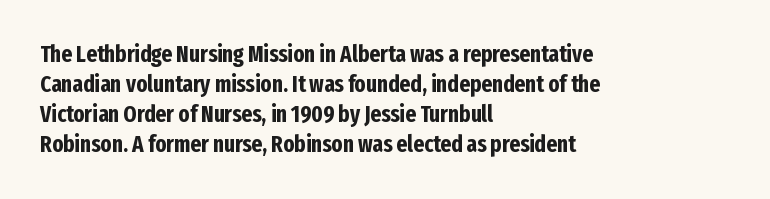
{"italic": "no", "bold": "yes", "underline": "no", "align": "left", "line_spacing": "normal", "line_spacing_ratio": 1.3, "letter_spacing": "normal", "letter_spacing_em": 0.0, "glyph_px": 23}
